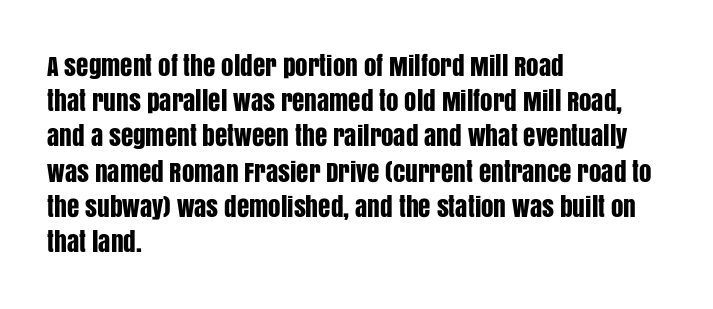
{"italic": "no", "underline": "no", "align": "left", "line_spacing": "normal", "line_spacing_ratio": 1.41, "letter_spacing": "normal", "letter_spacing_em": 0.0, "glyph_px": 25}
